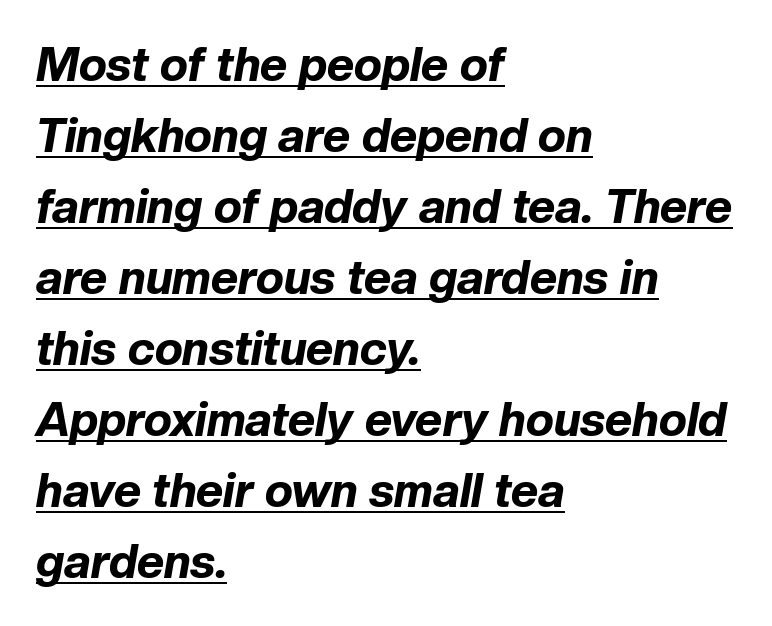
The specimen reads as italic at a glance. The rag falls on the right side of this text block. Regarding leading, the lines here are spaced in the standard way. These lines are rendered in a variable-pitch font. Honestly, the letter spacing is just normal — you wouldn't notice it. Typesetter's note: full bold, strokes at maximum text heaviness.
